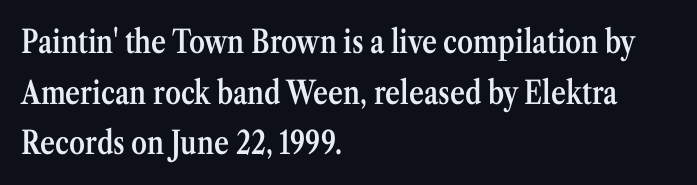
Words float on clear page, feet unadorned. Here the designer chose a conventional face with non-uniform glyph widths. This sample uses an upright cut, with every glyph sitting square on the baseline. I'd call this a serif setting — the letters wear small feet.
